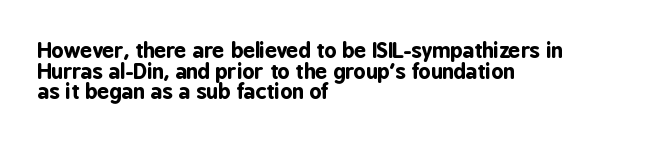
Q: Is the text bold? A: Yes.
Q: Is the text italic (slanted)? A: No, it is upright.
Q: Is the text underlined? A: No.
Q: How is the paragraph aligned? A: Left-aligned.
Q: Is the spacing between letters normal or unusually wide? A: Normal.
Q: Is the spacing between lines tight, normal or loose? A: Tight.
